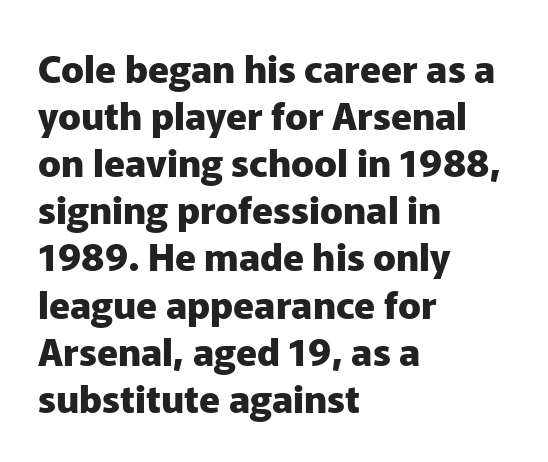
The image shows 38 px heavy sans-serif type, upright; set left-aligned, line spacing 1.24x, normal letter spacing, not underlined; low stroke contrast and a medium x-height.
